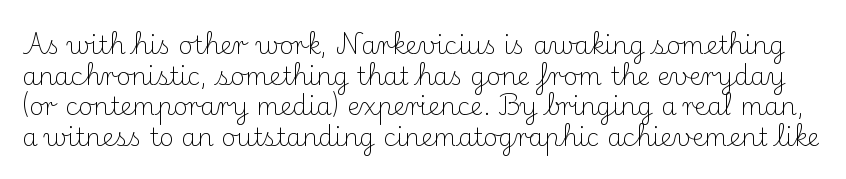
Characters follow at the spacing the type designer built in. Descenders hang freely into open space. This reads as an unemphasized weight, regular at the heaviest. You can tell it's not italic because the verticals are truly vertical.
